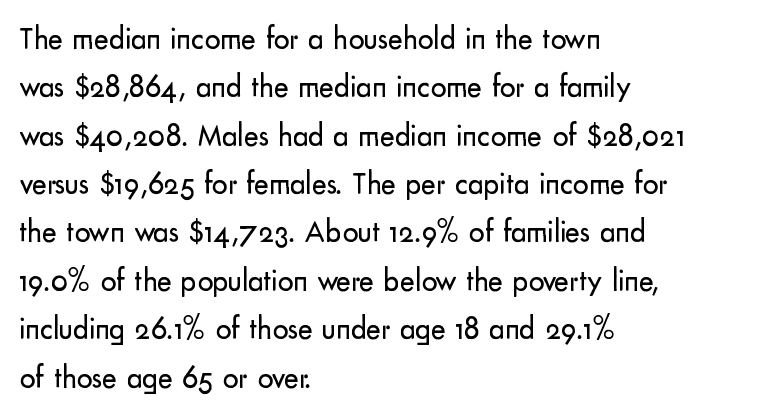
{"serif": "no", "italic": "no", "bold": "no", "weight": "regular", "width": "normal", "stroke_contrast": "low", "x_height": "small", "monospaced": "no", "underline": "no", "align": "left", "line_spacing": "normal", "line_spacing_ratio": 1.56, "letter_spacing": "normal", "letter_spacing_em": 0.0, "glyph_px": 31}
